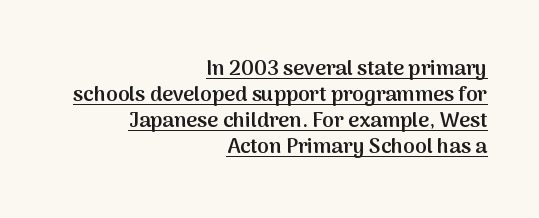
Q: Is the text bold? A: Semi-bold.
Q: Is the text italic (slanted)? A: No, it is upright.
Q: Is the text underlined? A: Yes.
Q: How is the paragraph aligned? A: Right-aligned.
Q: Is the spacing between letters normal or unusually wide? A: Normal.
